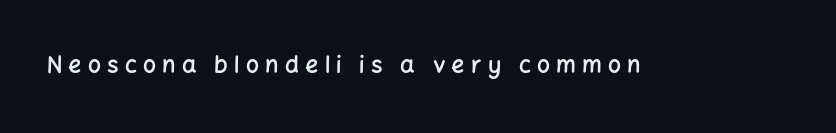
Q: Is the text bold? A: Semi-bold.
Q: Is the text italic (slanted)? A: No, it is upright.
Q: Is the text underlined? A: No.
Q: Is the spacing between letters normal or unusually wide? A: Unusually wide.
